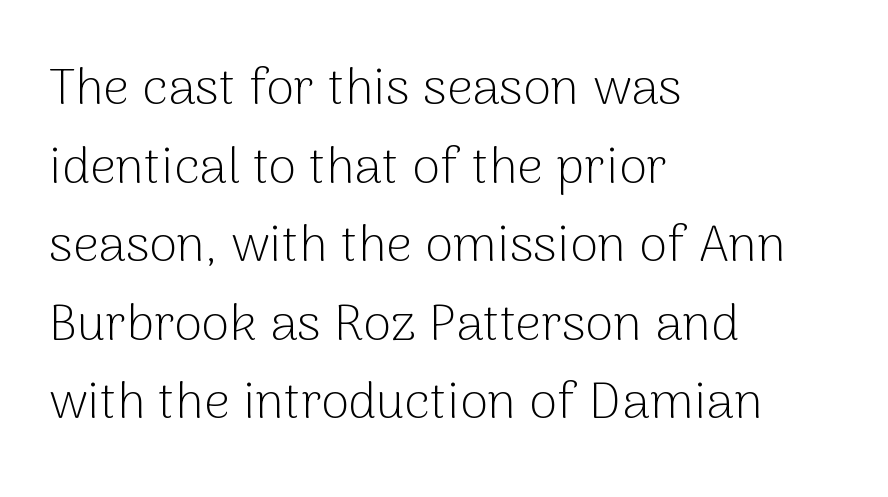
The image shows 51 px light sans-serif type, upright; set left-aligned, normal line spacing (1.54x), normal letter spacing, not underlined; low stroke contrast and a medium x-height.
